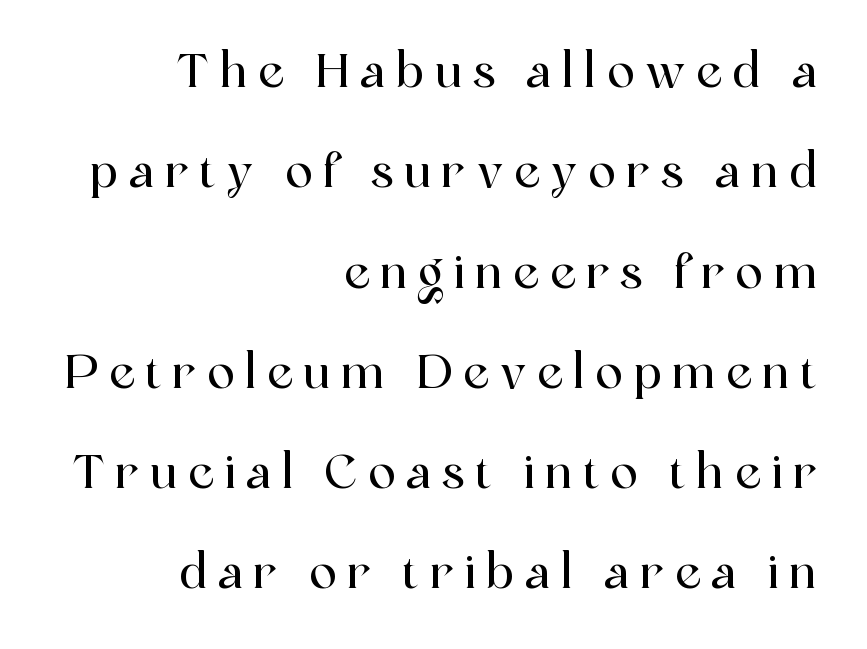
Q: Is the text italic (slanted)? A: No, it is upright.
Q: Is the typeface a serif or a sans-serif typeface? A: Serif.
Q: Is the text underlined? A: No.
Q: How is the paragraph aligned? A: Right-aligned.
Q: Is the spacing between letters normal or unusually wide? A: Unusually wide.
Q: Is the spacing between lines tight, normal or loose? A: Loose.
Q: Width (condensed, normal, or wide)? A: Normal.
Q: x-height? A: Medium.
Q: Monospaced? A: No.
